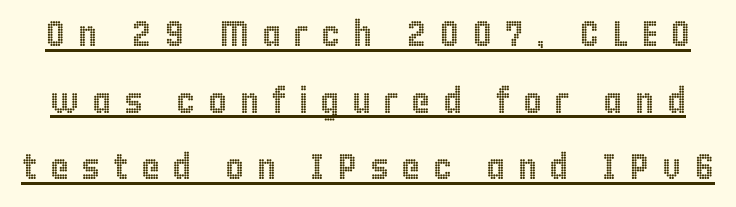
A typesetter would mark this as roman, not italic. Caption: lettering with a line underneath. You could not count columns in this text — the font is proportionally spaced. You could only call the tracking loose — the letters float apart.
